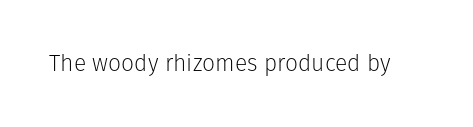
The image shows 23 px text type, upright; set normal letter spacing, not underlined.
